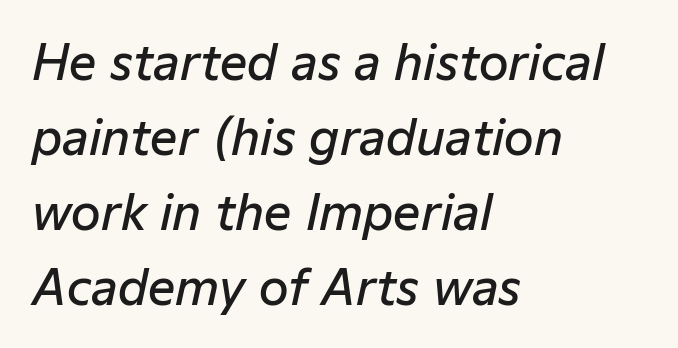
{"italic": "yes", "lean": "right", "slant_degrees": 12, "bold": "semi", "weight": "semibold", "width": "normal", "stroke_contrast": "low", "x_height": "medium", "monospaced": "no", "underline": "no", "align": "left", "line_spacing": "normal", "line_spacing_ratio": 1.56, "letter_spacing": "normal", "letter_spacing_em": 0.0, "glyph_px": 48}
